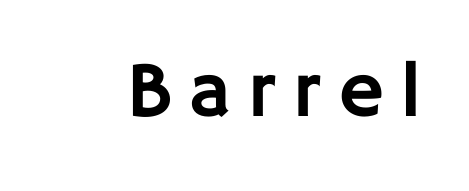
The image shows 79 px sans-serif type, upright; set unusually wide letter spacing (+0.21 em), not underlined; low stroke contrast and a large x-height.
